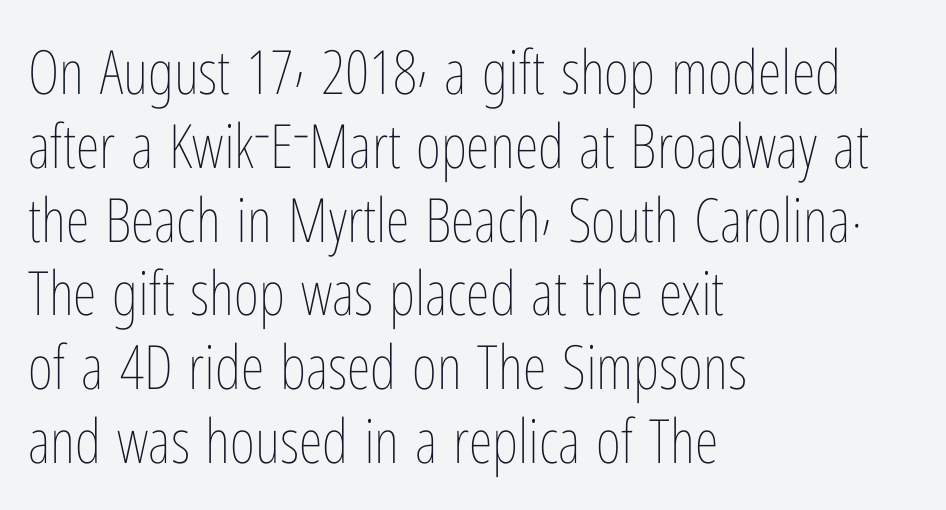
The image shows 61 px thin, condensed type, upright; set left-aligned, line spacing 1.21x, normal letter spacing, not underlined; low stroke contrast and a medium x-height.
